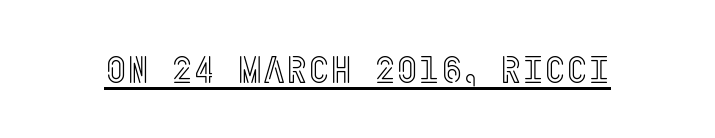
Q: Is the text italic (slanted)? A: No, it is upright.
Q: Is the text underlined? A: Yes.
Q: Is the spacing between letters normal or unusually wide? A: Normal.
Q: Width (condensed, normal, or wide)? A: Condensed.
Q: x-height? A: Large.
